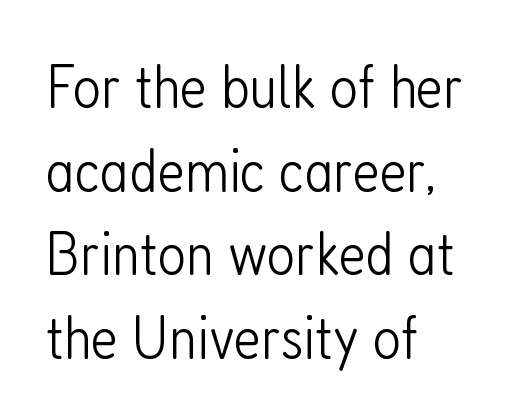
The image shows 62 px light, condensed sans-serif type, upright; set left-aligned, normal line spacing (1.35x), normal letter spacing, not underlined; low stroke contrast and a medium x-height.
